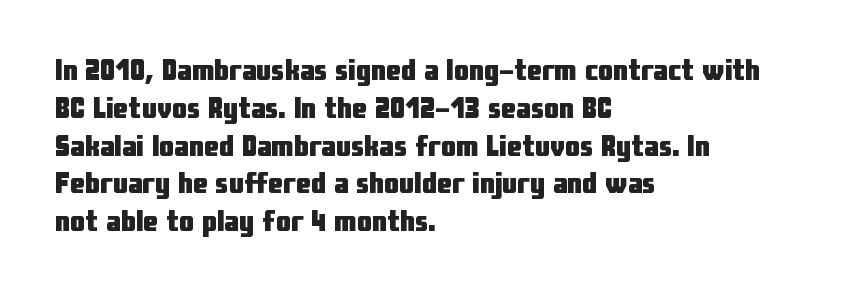
Q: Is the text bold? A: Yes.
Q: Is the text italic (slanted)? A: No, it is upright.
Q: Is the typeface a serif or a sans-serif typeface? A: Sans-serif.
Q: Is the text underlined? A: No.
Q: How is the paragraph aligned? A: Left-aligned.
Q: Is the spacing between letters normal or unusually wide? A: Normal.
Q: Is the spacing between lines tight, normal or loose? A: Normal.
Q: Width (condensed, normal, or wide)? A: Condensed.
Q: Stroke contrast? A: Low.
Q: x-height? A: Medium.
Q: Monospaced? A: No.
